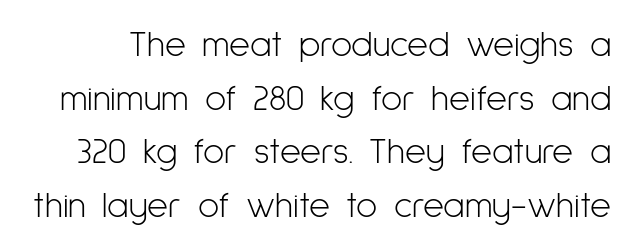
Q: Is the text bold? A: No.
Q: Is the text italic (slanted)? A: No, it is upright.
Q: Is the typeface a serif or a sans-serif typeface? A: Sans-serif.
Q: Is the text underlined? A: No.
Q: Is the spacing between letters normal or unusually wide? A: Normal.
Q: Is the spacing between lines tight, normal or loose? A: Normal.
Q: Width (condensed, normal, or wide)? A: Condensed.
Q: Stroke contrast? A: Low.
Q: x-height? A: Medium.
Q: Monospaced? A: No.
